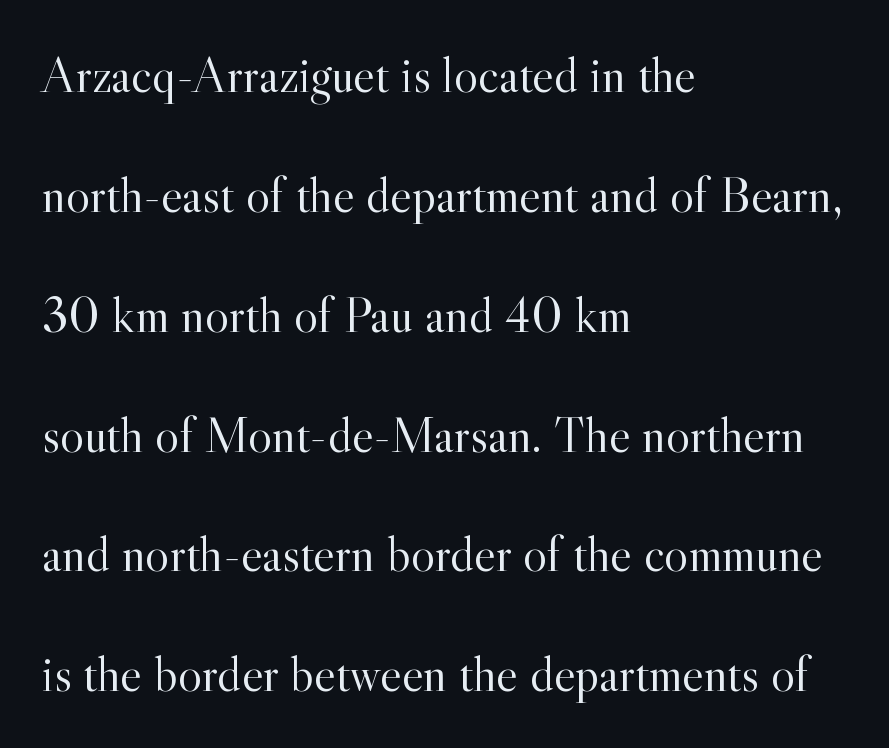
{"serif": "yes", "italic": "no", "bold": "no", "weight": "light", "width": "normal", "x_height": "small", "monospaced": "no", "underline": "no", "align": "left", "line_spacing": "loose", "line_spacing_ratio": 2.35, "letter_spacing": "normal", "letter_spacing_em": 0.0, "glyph_px": 51}
